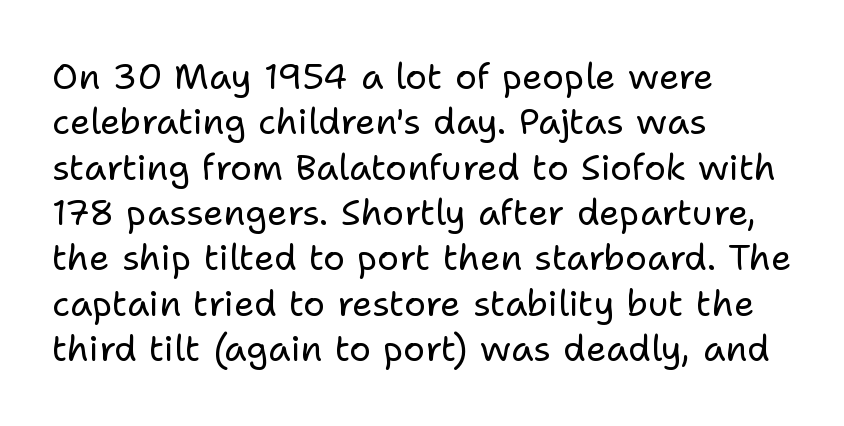
Q: Is the text bold? A: No.
Q: Is the text italic (slanted)? A: No, it is upright.
Q: Is the typeface a serif or a sans-serif typeface? A: Sans-serif.
Q: Is the text underlined? A: No.
Q: How is the paragraph aligned? A: Left-aligned.
Q: Is the spacing between letters normal or unusually wide? A: Normal.
Q: Is the spacing between lines tight, normal or loose? A: Normal.
Q: Width (condensed, normal, or wide)? A: Normal.
Q: Stroke contrast? A: Low.
Q: x-height? A: Medium.
Q: Monospaced? A: No.
